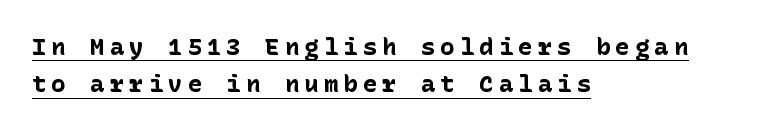
{"italic": "no", "bold": "yes", "underline": "yes", "align": "left", "line_spacing": "normal", "line_spacing_ratio": 1.55, "letter_spacing": "wide", "letter_spacing_em": 0.21, "glyph_px": 24}
